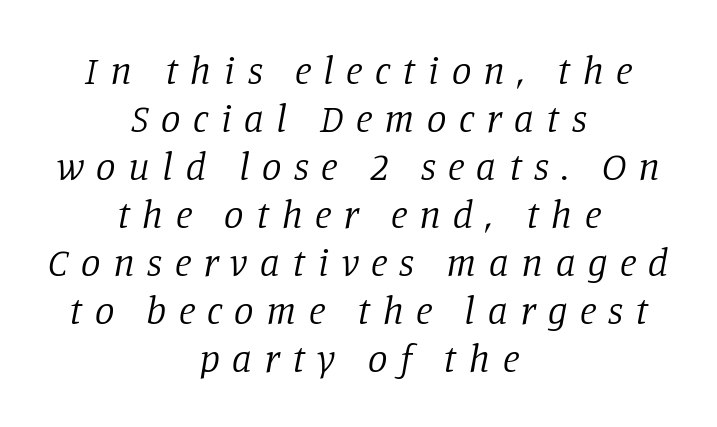
Q: Is the text bold? A: No.
Q: Is the text italic (slanted)? A: Yes, it leans right by about 11 degrees.
Q: Is the typeface a serif or a sans-serif typeface? A: Serif.
Q: Is the text underlined? A: No.
Q: How is the paragraph aligned? A: Centered.
Q: Is the spacing between letters normal or unusually wide? A: Unusually wide.
Q: Width (condensed, normal, or wide)? A: Normal.
Q: Stroke contrast? A: Low.
Q: x-height? A: Large.
Q: Monospaced? A: No.
